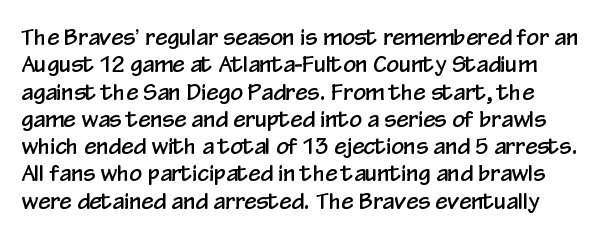
There is no visible air inserted between adjacent glyphs. Clear beneath every line of the passage. In terms of posture, this sample is upright.
